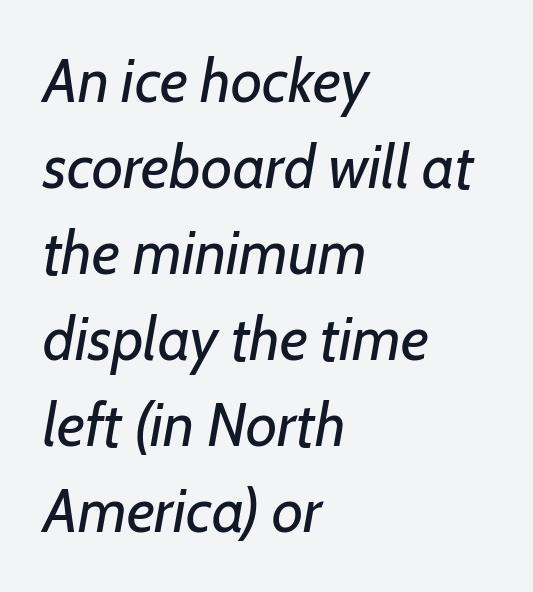
The image shows 61 px regular-weight type, italic (leaning right); set left-aligned, normal line spacing (1.41x), normal letter spacing, not underlined; low stroke contrast and a medium x-height.
